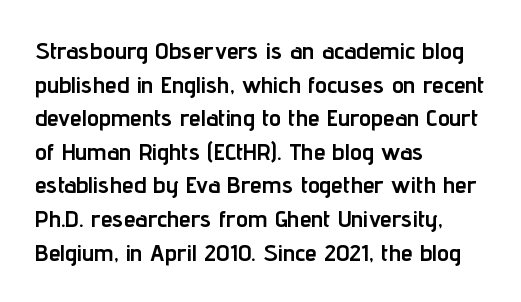
{"italic": "no", "bold": "yes", "underline": "no", "align": "left", "line_spacing": "normal", "line_spacing_ratio": 1.4, "letter_spacing": "normal", "letter_spacing_em": 0.0, "glyph_px": 24}
